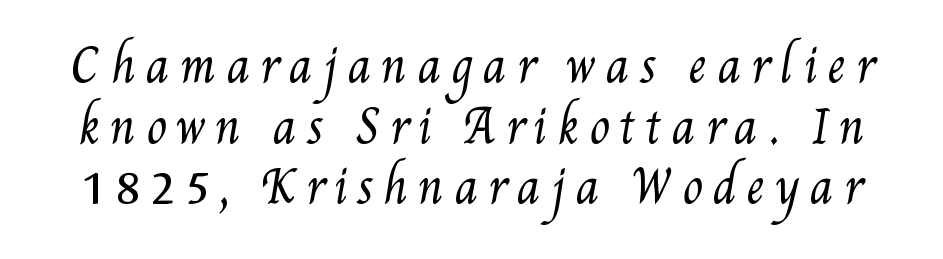
Q: Is the text bold? A: No.
Q: Is the text underlined? A: No.
Q: Is the spacing between letters normal or unusually wide? A: Unusually wide.
Q: Is the spacing between lines tight, normal or loose? A: Normal.
Q: Width (condensed, normal, or wide)? A: Condensed.
Q: Stroke contrast? A: Medium.
Q: x-height? A: Small.
Q: Monospaced? A: No.
